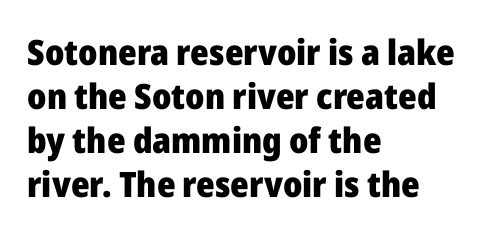
Nobody touched the tracking dial on this one. These lines are rendered in a variable-pitch font. The face used here is a sans, in the tradition of grotesques and geometrics. Weight: bold. The block of text has a typical density, with ordinary space between rows. The lines in this sample share a left origin and differ only in where they stop.
